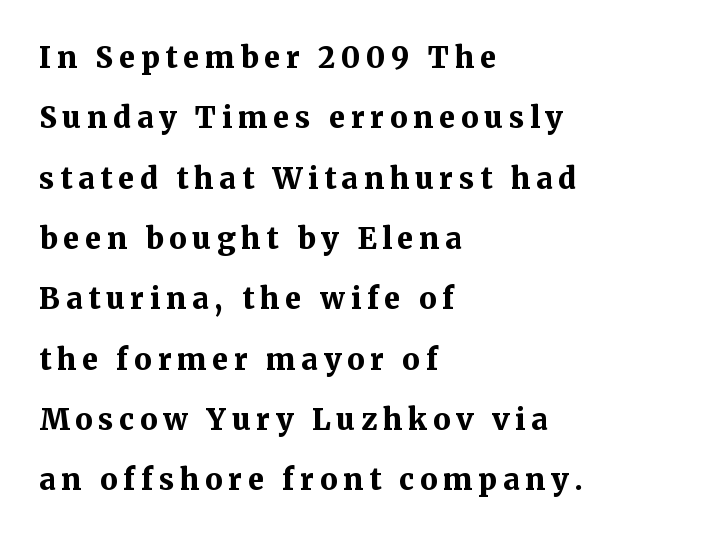
The image shows 29 px bold serif type, upright; set left-aligned, loose line spacing (2.08x), unusually wide letter spacing (+0.2 em), not underlined; medium stroke contrast and a medium x-height.
